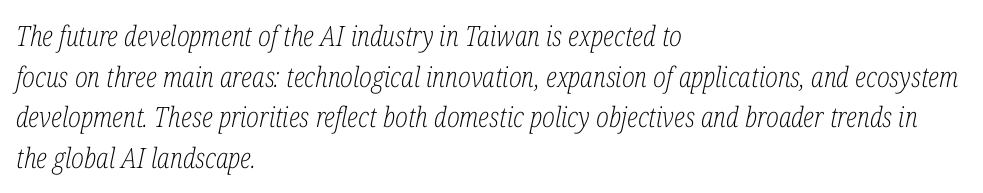
The image shows 28 px light, condensed serif type, italic (leaning right); set left-aligned, normal line spacing (1.45x), normal letter spacing, not underlined; low stroke contrast and a medium x-height.
